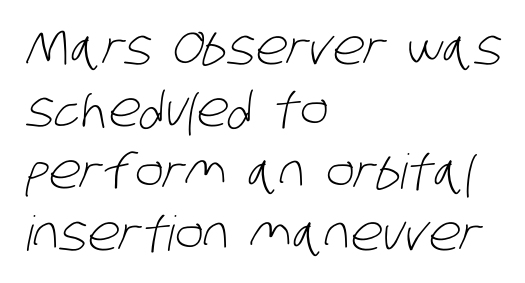
The image shows 48 px light, condensed sans-serif type; set left-aligned, normal line spacing (1.29x), normal letter spacing, not underlined; low stroke contrast and a large x-height.
